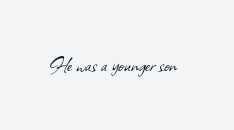
{"bold": "no", "underline": "no", "letter_spacing": "normal", "letter_spacing_em": 0.0, "glyph_px": 24}
